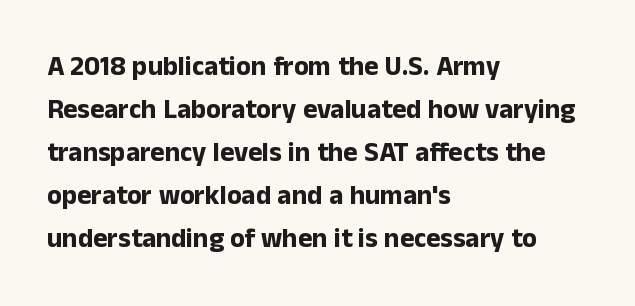
{"italic": "no", "bold": "yes", "underline": "no", "align": "left", "line_spacing": "normal", "line_spacing_ratio": 1.59, "letter_spacing": "normal", "letter_spacing_em": 0.0, "glyph_px": 27}
